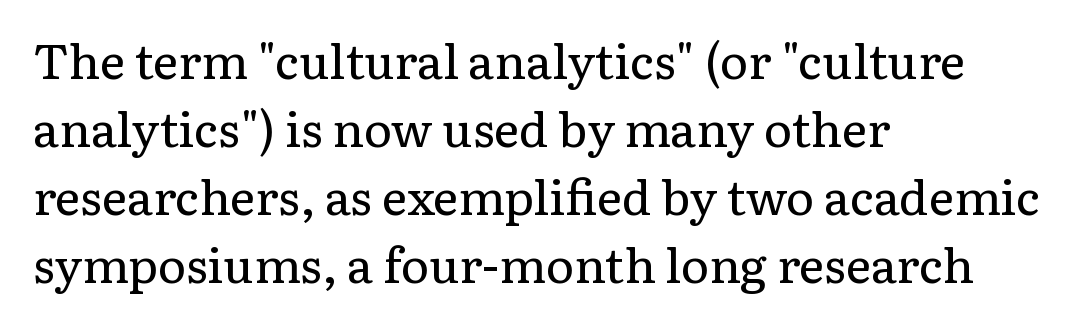
Q: Is the text bold? A: No.
Q: Is the text italic (slanted)? A: No, it is upright.
Q: Is the typeface a serif or a sans-serif typeface? A: Serif.
Q: Is the text underlined? A: No.
Q: How is the paragraph aligned? A: Left-aligned.
Q: Is the spacing between letters normal or unusually wide? A: Normal.
Q: Is the spacing between lines tight, normal or loose? A: Normal.
Q: Width (condensed, normal, or wide)? A: Normal.
Q: Stroke contrast? A: Low.
Q: x-height? A: Medium.
Q: Monospaced? A: No.
